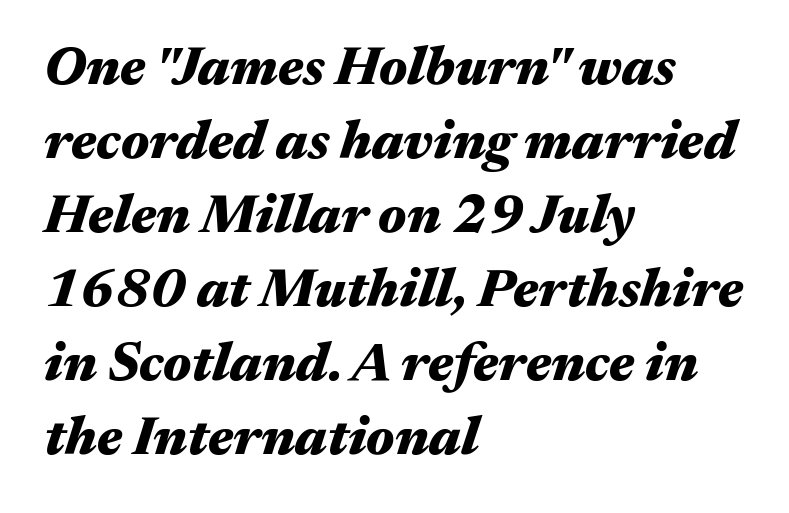
Plenty of ink on the page — the face is bold. Compared with a centered layout, this one pins lines to the left instead. Only glyphs here, with clear space below each row. The vertical gap from one line to the next is medium. Italic: yes, the glyphs are oblique. Proportional: the letters do not fall into vertical columns.
